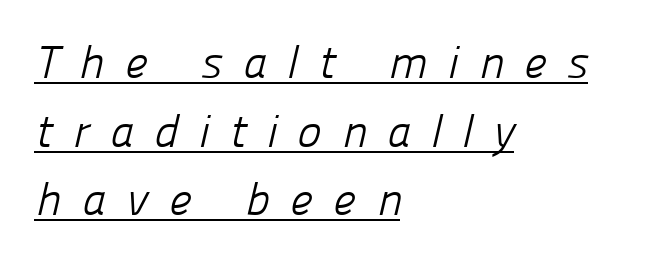
{"serif": "no", "bold": "no", "weight": "light", "width": "normal", "stroke_contrast": "low", "x_height": "medium", "monospaced": "no", "underline": "yes", "align": "left", "line_spacing": "normal", "line_spacing_ratio": 1.49, "letter_spacing": "wide", "letter_spacing_em": 0.44, "glyph_px": 46}
